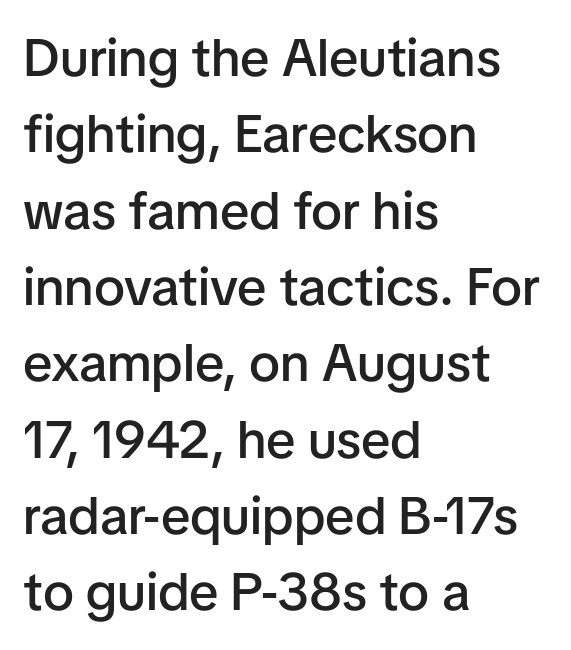
The image shows 53 px semibold sans-serif type, upright; set left-aligned, normal line spacing (1.44x), normal letter spacing, not underlined; low stroke contrast and a medium x-height.
